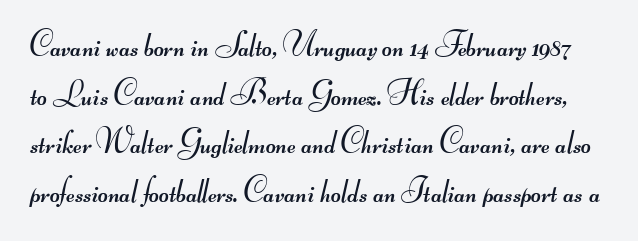
Each new line begins a customary step beneath the previous one. The letters look calm and open, with moderate or lighter stems. Letters rest on an invisible, unmarked baseline. The rendering uses natural spacing where letterforms have individual widths.
